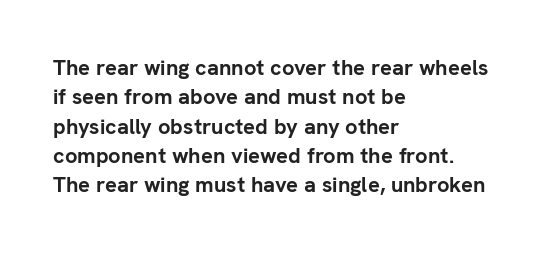
Q: Is the text bold? A: Yes.
Q: Is the text italic (slanted)? A: No, it is upright.
Q: Is the text underlined? A: No.
Q: How is the paragraph aligned? A: Left-aligned.
Q: Is the spacing between letters normal or unusually wide? A: Normal.
Q: Is the spacing between lines tight, normal or loose? A: Normal.
